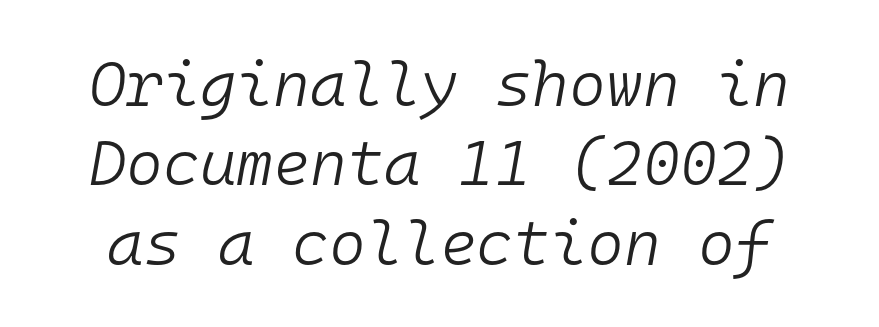
The image shows 63 px light type, italic (leaning right), monospaced; set normal line spacing (1.26x), normal letter spacing, not underlined; low stroke contrast and a medium x-height.
